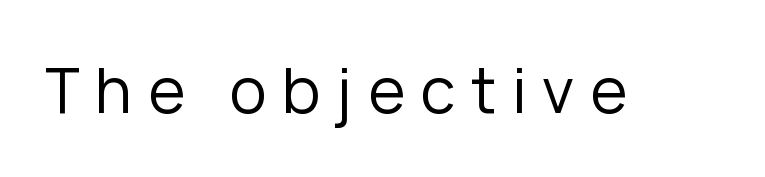
Q: Is the text bold? A: No.
Q: Is the text italic (slanted)? A: No, it is upright.
Q: Is the typeface a serif or a sans-serif typeface? A: Sans-serif.
Q: Is the text underlined? A: No.
Q: Is the spacing between letters normal or unusually wide? A: Unusually wide.
Q: Width (condensed, normal, or wide)? A: Normal.
Q: Stroke contrast? A: Low.
Q: x-height? A: Medium.
Q: Monospaced? A: No.
